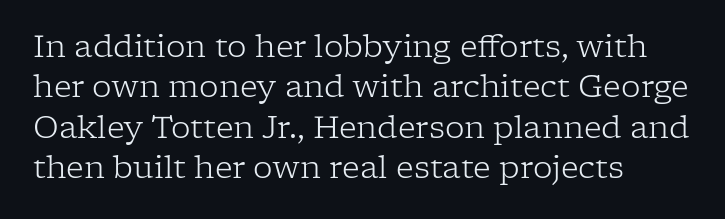
The image shows 31 px light serif type, upright; set left-aligned, normal line spacing (1.3x), normal letter spacing, not underlined; low stroke contrast and a medium x-height.
